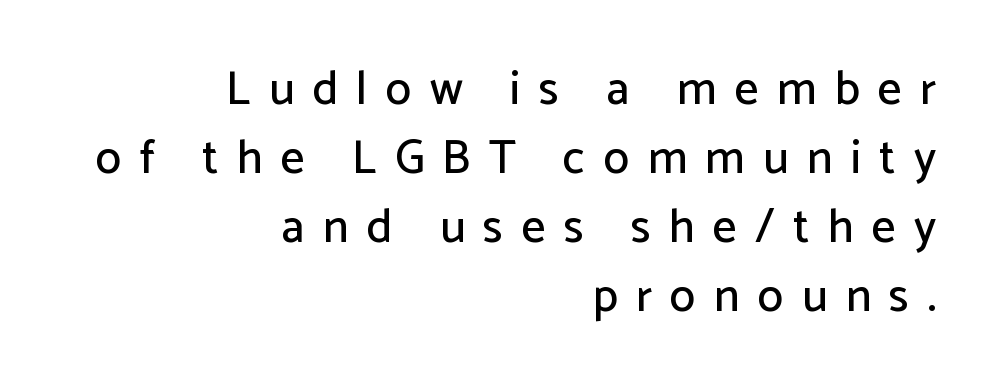
Lines of text with bare space underneath. Check where the strokes stop: nothing finishes them off — pure sans. Leftover space on each line is placed entirely before the opening word. Students, note that the glyphs here are deliberately spaced far apart.
